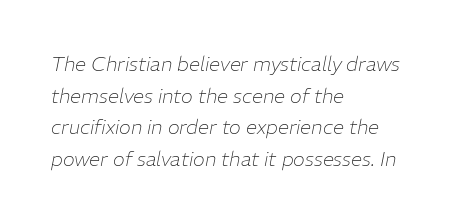
Q: Is the text bold? A: No.
Q: Is the text italic (slanted)? A: Yes, it leans right by about 11 degrees.
Q: Is the text underlined? A: No.
Q: How is the paragraph aligned? A: Left-aligned.
Q: Is the spacing between letters normal or unusually wide? A: Normal.
Q: Is the spacing between lines tight, normal or loose? A: Normal.
